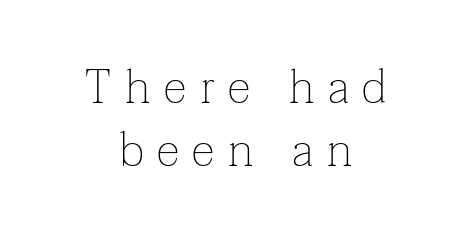
{"serif": "yes", "italic": "no", "bold": "no", "weight": "thin", "width": "normal", "stroke_contrast": "low", "x_height": "medium", "monospaced": "no", "underline": "no", "align": "center", "line_spacing": "normal", "line_spacing_ratio": 1.33, "letter_spacing": "wide", "letter_spacing_em": 0.29, "glyph_px": 47}
